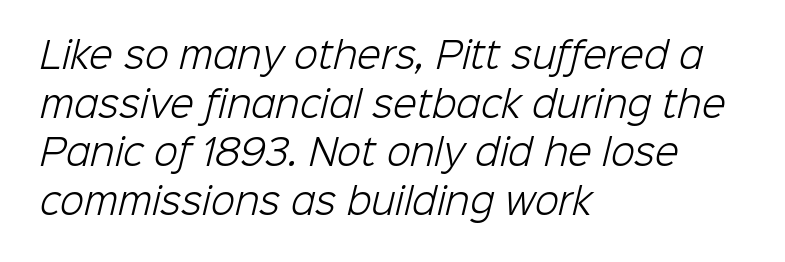
{"serif": "no", "bold": "no", "weight": "light", "width": "normal", "stroke_contrast": "low", "x_height": "medium", "monospaced": "no", "underline": "no", "align": "left", "line_spacing": "normal", "line_spacing_ratio": 1.39, "letter_spacing": "normal", "letter_spacing_em": 0.0, "glyph_px": 35}
